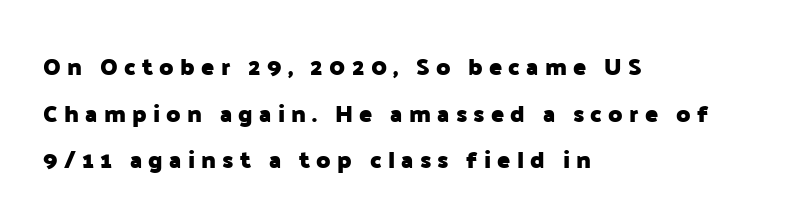
{"italic": "no", "bold": "yes", "underline": "no", "align": "left", "line_spacing": "loose", "line_spacing_ratio": 1.94, "letter_spacing": "wide", "letter_spacing_em": 0.26, "glyph_px": 24}
